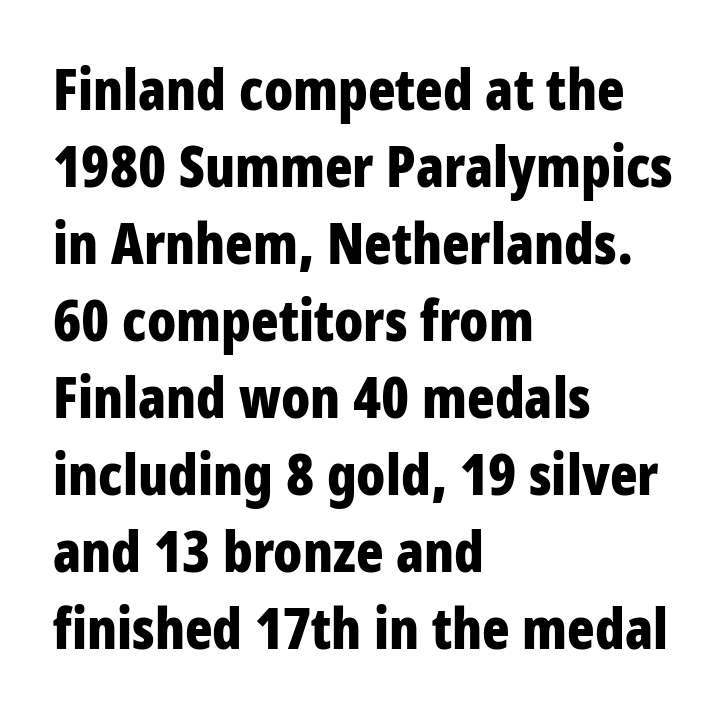
{"serif": "no", "italic": "no", "bold": "yes", "weight": "bold", "width": "condensed", "stroke_contrast": "low", "x_height": "large", "monospaced": "no", "underline": "no", "align": "left", "line_spacing": "normal", "line_spacing_ratio": 1.35, "letter_spacing": "normal", "letter_spacing_em": 0.0, "glyph_px": 57}
